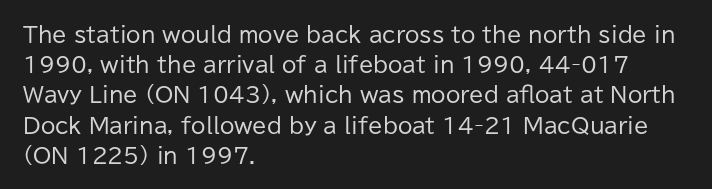
Regarding leading, the lines here are spaced in the standard way. Underline: absent. A classic flush-left, rag-right setting is used for this passage. Every character sits straight up, as roman type does.
